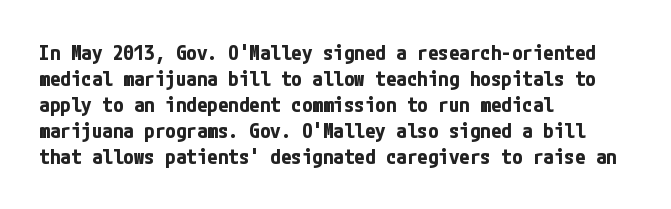
{"italic": "no", "bold": "yes", "underline": "no", "align": "left", "line_spacing_ratio": 1.24, "letter_spacing": "normal", "letter_spacing_em": 0.0, "glyph_px": 21}
